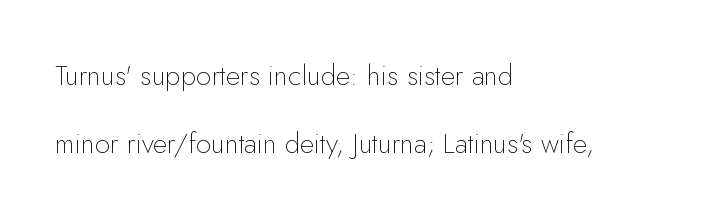
{"serif": "no", "italic": "no", "bold": "no", "weight": "thin", "width": "normal", "stroke_contrast": "low", "x_height": "small", "monospaced": "no", "underline": "no", "align": "left", "line_spacing": "loose", "line_spacing_ratio": 2.44, "letter_spacing": "normal", "letter_spacing_em": 0.0, "glyph_px": 28}
